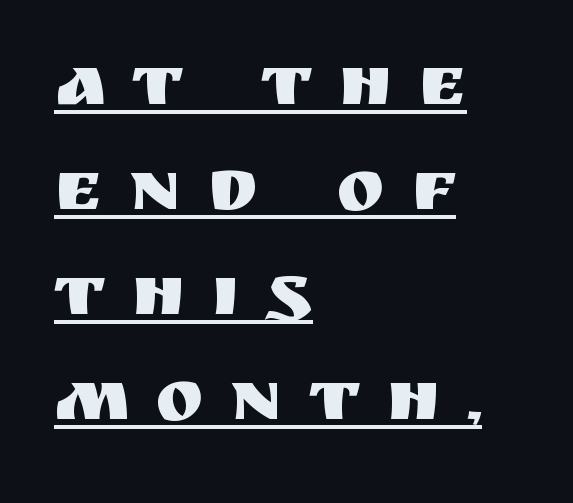
Does a line run under the words? Yes, clearly. Notice how the passage keeps a crisp vertical edge on the left only. How are the letters spaced? Widely, with obvious added tracking. Is there much room between lines? A standard amount, neither cramped nor airy. Spacing verdict: proportional, widths tailored to each character. Style check: upright.
